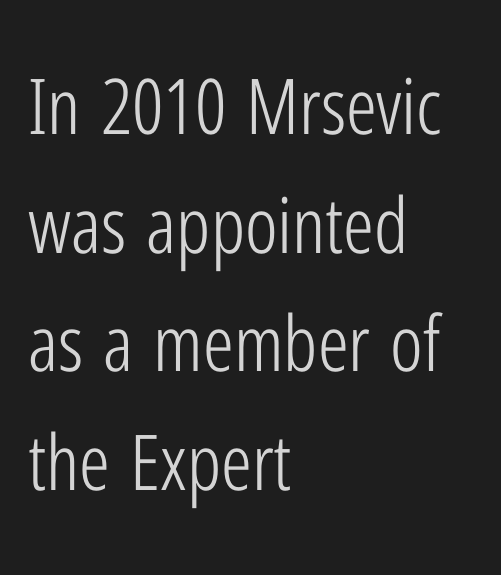
{"serif": "no", "italic": "no", "bold": "no", "weight": "light", "width": "condensed", "stroke_contrast": "low", "x_height": "medium", "monospaced": "no", "underline": "no", "align": "left", "line_spacing": "normal", "line_spacing_ratio": 1.54, "letter_spacing": "normal", "letter_spacing_em": 0.0, "glyph_px": 77}
